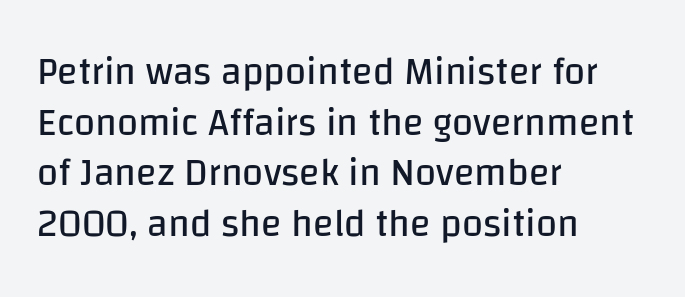
{"serif": "no", "italic": "no", "bold": "no", "weight": "regular", "width": "normal", "stroke_contrast": "low", "x_height": "large", "monospaced": "no", "underline": "no", "align": "left", "line_spacing": "normal", "line_spacing_ratio": 1.33, "letter_spacing": "normal", "letter_spacing_em": 0.0, "glyph_px": 38}
